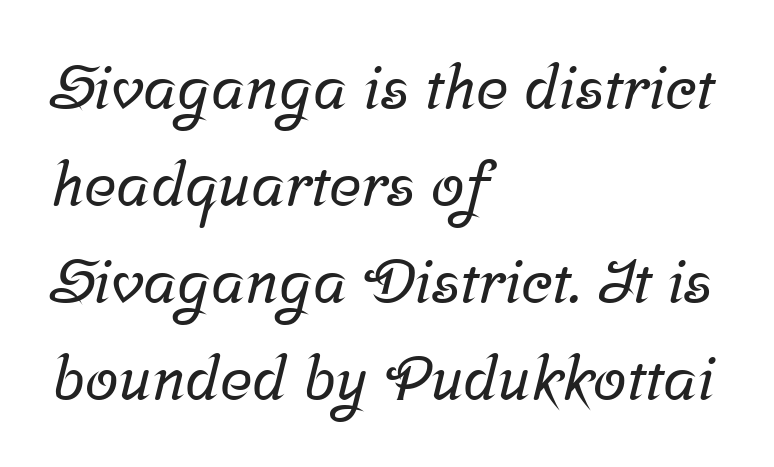
{"width": "normal", "stroke_contrast": "low", "x_height": "medium", "monospaced": "no", "underline": "no", "align": "left", "line_spacing": "normal", "line_spacing_ratio": 1.59, "letter_spacing": "normal", "letter_spacing_em": 0.0, "glyph_px": 61}
